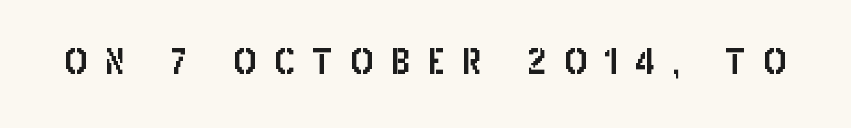
Q: Is the text italic (slanted)? A: No, it is upright.
Q: Is the typeface a serif or a sans-serif typeface? A: Sans-serif.
Q: Is the text underlined? A: No.
Q: Is the spacing between letters normal or unusually wide? A: Unusually wide.
Q: Width (condensed, normal, or wide)? A: Condensed.
Q: Stroke contrast? A: Low.
Q: x-height? A: Large.
Q: Monospaced? A: No.
